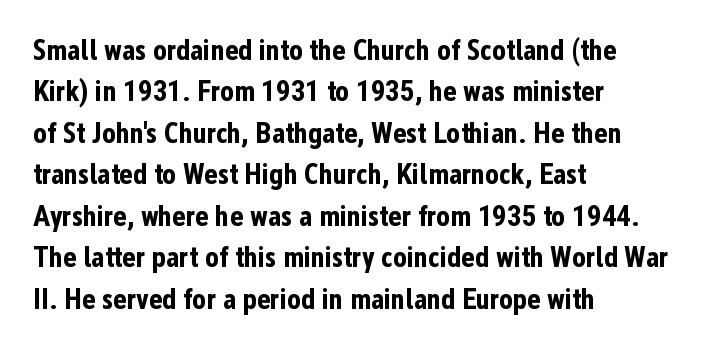
The rows are spaced the way most documents space them. Tracking value appears to be zero — textbook default spacing. No italicization has been applied; the sample stays upright. Each row of text sits above clean, open space.
